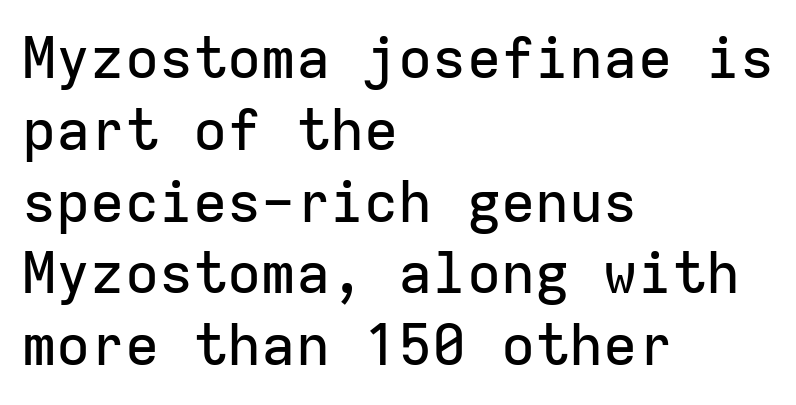
Q: Is the text italic (slanted)? A: No, it is upright.
Q: Is the typeface a serif or a sans-serif typeface? A: Sans-serif.
Q: Is the text underlined? A: No.
Q: How is the paragraph aligned? A: Left-aligned.
Q: Is the spacing between letters normal or unusually wide? A: Normal.
Q: Is the spacing between lines tight, normal or loose? A: Normal.
Q: Width (condensed, normal, or wide)? A: Normal.
Q: Stroke contrast? A: Low.
Q: x-height? A: Medium.
Q: Monospaced? A: Yes.
